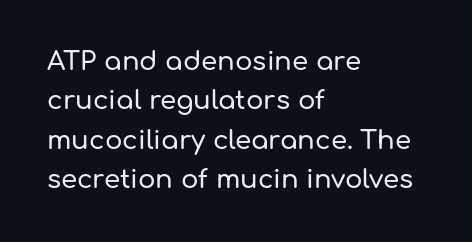
This rendering features lettering with no underline. Every row of glyphs begins at an identical x-position on the left. The leading is moderate, giving the passage an even texture. When letters stand straight like this, we call the style roman or upright.
